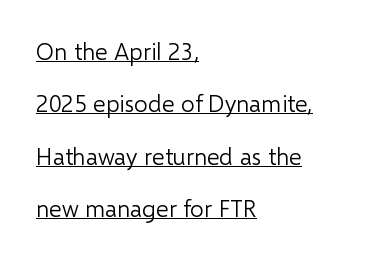
If you measured baseline to baseline, you'd find a long distance. A quiet, ordinary-to-light weight characterises the typeface. The sample's only ornament is a line tracing under the words. The face used here is rendered with its standard letterfit.
